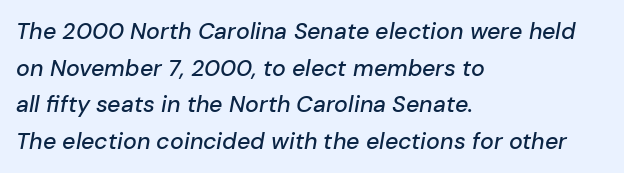
The image shows 23 px text type, italic (leaning right); set left-aligned, normal line spacing (1.59x), normal letter spacing, not underlined.
